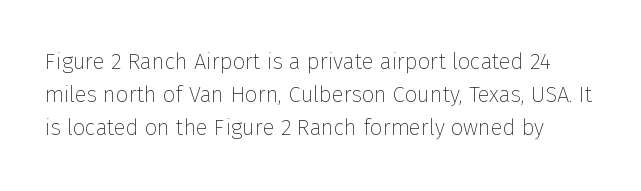
Students, note that the glyphs here touch the page at normal intervals. Descender tails drop into unmarked territory. If you drew a line through each stem, it would be perfectly vertical. These glyphs show unthickened strokes, regular width or finer.
